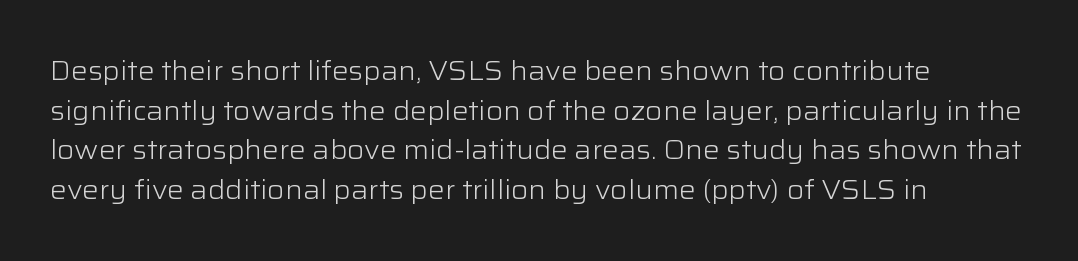
The image shows 26 px text type, upright; set left-aligned, normal line spacing (1.52x), normal letter spacing, not underlined.
